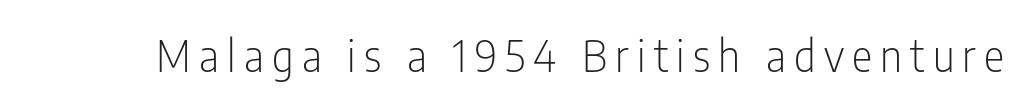
Spacing verdict: proportional, widths tailored to each character. Upright lettering throughout. The specimen omits any rule beneath the text block's lines. Each letter's strokes conclude bluntly, with no projecting serifs.
